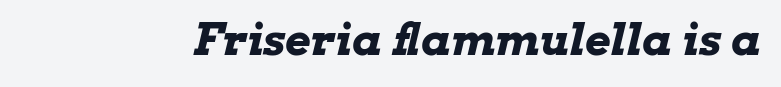
The image shows 44 px bold, wide type, italic (leaning right); set normal letter spacing, not underlined; low stroke contrast and a medium x-height.
